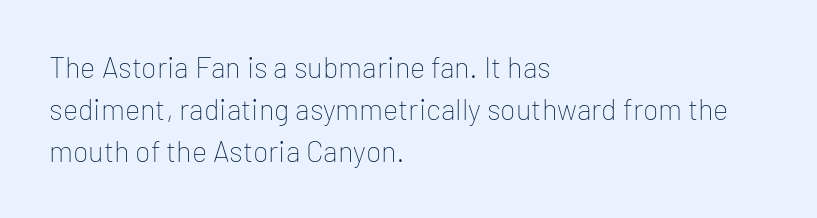
{"serif": "no", "italic": "no", "bold": "no", "weight": "thin", "width": "normal", "stroke_contrast": "low", "x_height": "medium", "monospaced": "no", "underline": "no", "align": "left", "line_spacing": "normal", "line_spacing_ratio": 1.44, "letter_spacing": "normal", "letter_spacing_em": 0.0, "glyph_px": 29}
